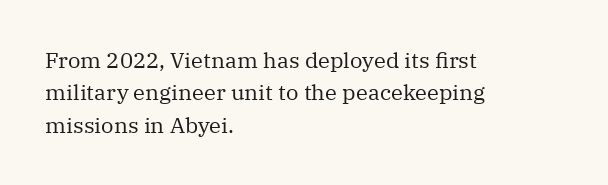
Q: Is the text bold? A: No.
Q: Is the text italic (slanted)? A: No, it is upright.
Q: Is the text underlined? A: No.
Q: How is the paragraph aligned? A: Left-aligned.
Q: Is the spacing between letters normal or unusually wide? A: Normal.
Q: Is the spacing between lines tight, normal or loose? A: Normal.
